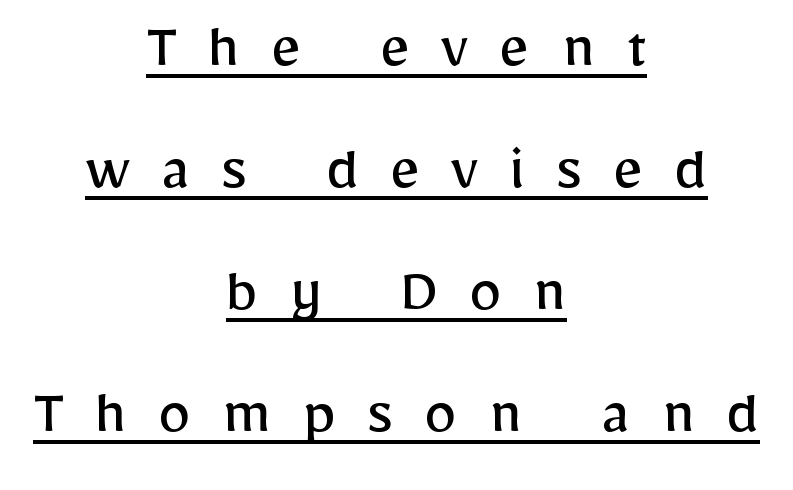
Q: Is the text bold? A: No.
Q: Is the text italic (slanted)? A: No, it is upright.
Q: Is the typeface a serif or a sans-serif typeface? A: Sans-serif.
Q: Is the text underlined? A: Yes.
Q: How is the paragraph aligned? A: Centered.
Q: Is the spacing between letters normal or unusually wide? A: Unusually wide.
Q: Width (condensed, normal, or wide)? A: Normal.
Q: Stroke contrast? A: Low.
Q: x-height? A: Medium.
Q: Monospaced? A: No.
